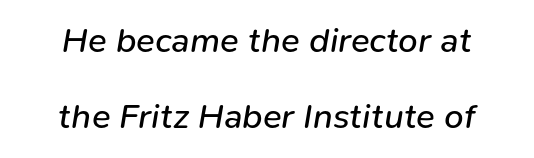
{"italic": "yes", "lean": "right", "slant_degrees": 9, "bold": "no", "weight": "regular", "width": "normal", "stroke_contrast": "low", "x_height": "medium", "monospaced": "no", "underline": "no", "align": "center", "line_spacing": "loose", "line_spacing_ratio": 2.18, "letter_spacing": "normal", "letter_spacing_em": 0.0, "glyph_px": 35}
